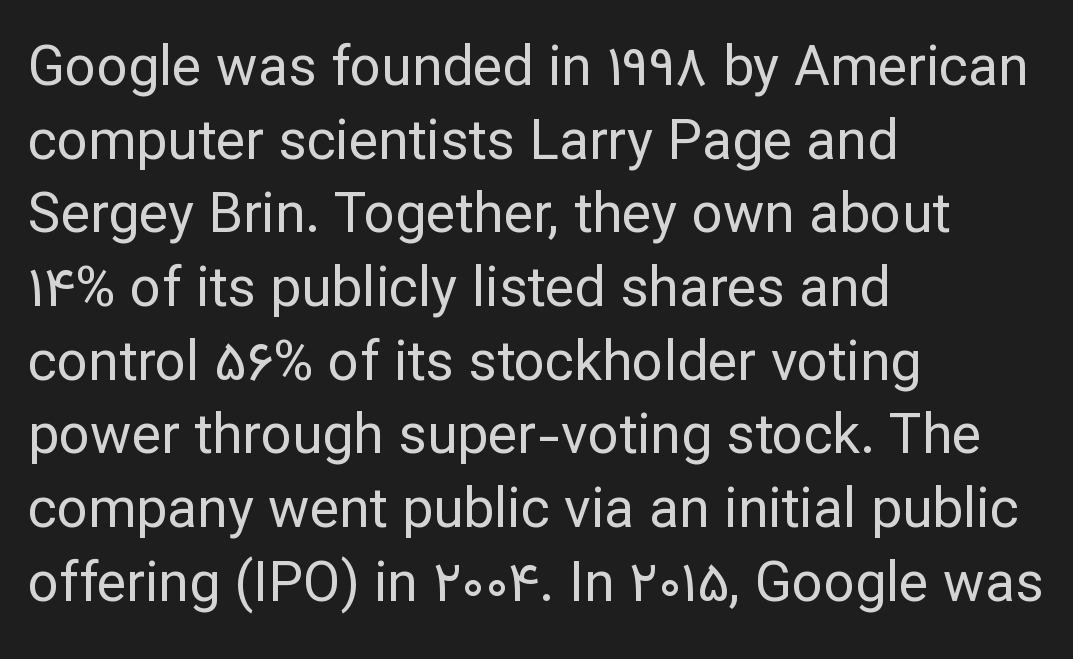
{"serif": "no", "italic": "no", "bold": "no", "weight": "regular", "width": "normal", "stroke_contrast": "low", "x_height": "medium", "monospaced": "no", "underline": "no", "align": "left", "line_spacing": "normal", "line_spacing_ratio": 1.34, "letter_spacing": "normal", "letter_spacing_em": 0.0, "glyph_px": 55}
